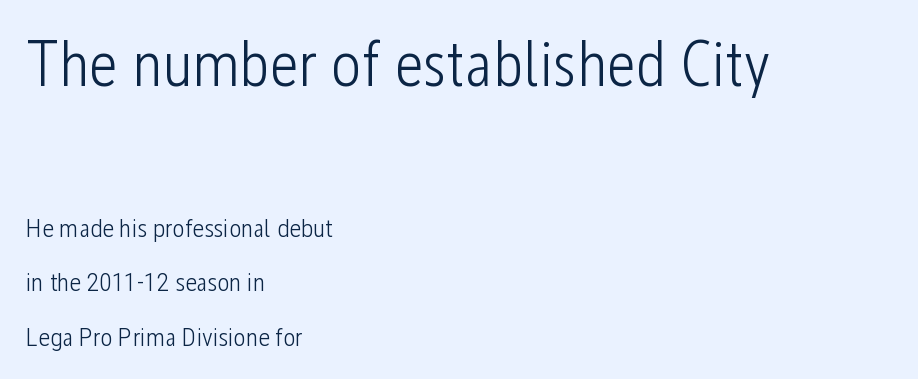
The image shows 64 px light, condensed sans-serif type, upright; set left-aligned, loose line spacing (2.1x), normal letter spacing, not underlined; the first (top) block is 2.46x larger; low stroke contrast and a medium x-height.
